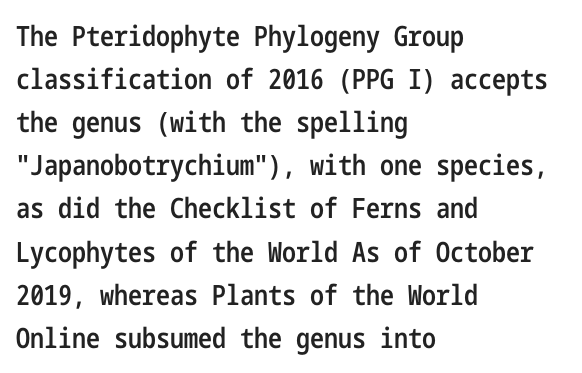
Its strokes are somewhat broadened, the hallmark of semibold type. Compared with a centered layout, this one pins lines to the left instead. Compared with typical body copy, the letter spacing here is the same. Descenders hang freely into open space.
